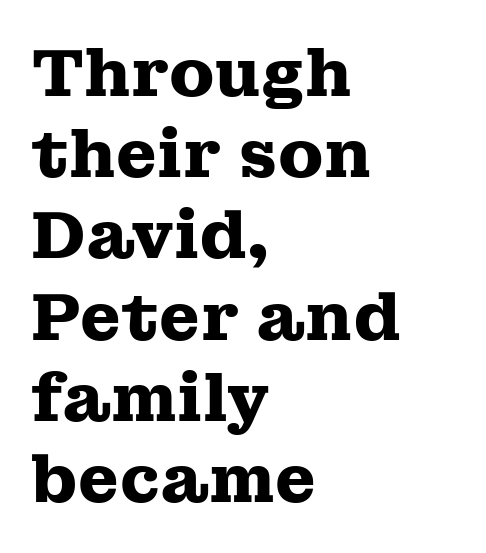
Look at the tracking — it's just the regular setting, nothing added. Is this a fixed-width face? No — the glyphs have proportional, varying widths. Strong, thick strokes mark this as bold type. Alignment: flush left. The letters stand upright; this is a roman face. The words here are not underlined.
